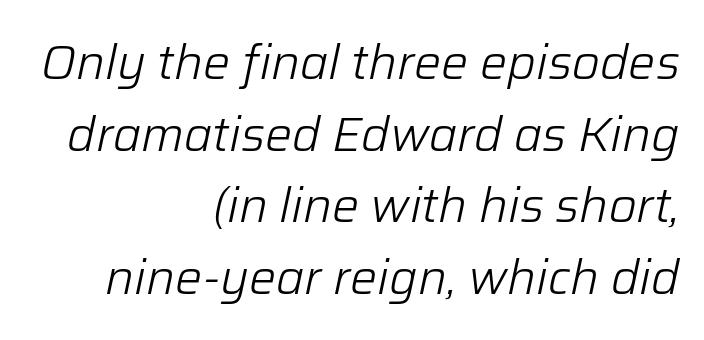
{"italic": "yes", "lean": "right", "slant_degrees": 12, "bold": "no", "weight": "light", "width": "normal", "stroke_contrast": "low", "x_height": "medium", "monospaced": "no", "underline": "no", "align": "right", "line_spacing": "normal", "line_spacing_ratio": 1.49, "letter_spacing": "normal", "letter_spacing_em": 0.0, "glyph_px": 48}
